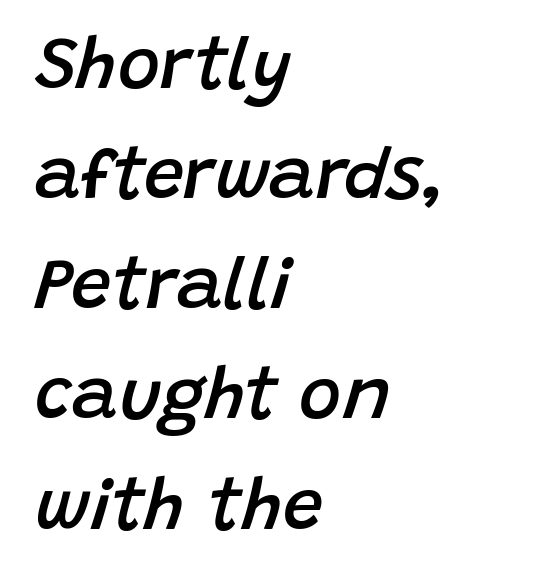
The image shows 72 px semibold type, italic (leaning right); set left-aligned, normal line spacing (1.53x), normal letter spacing, not underlined; low stroke contrast and a large x-height.
